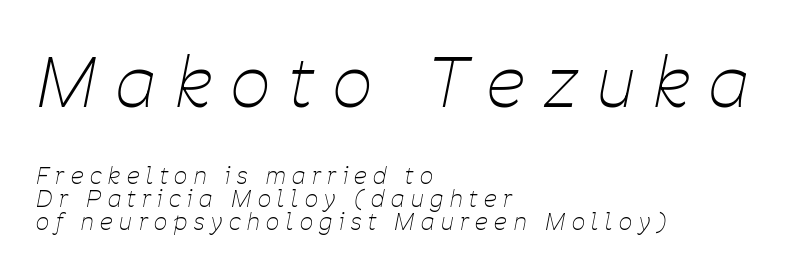
Vertical spacing — tight. Reading down the block, your eye returns to a fixed left position each line. The font's italic variant was chosen for this text. Inter-character spacing is expanded well beyond the font's built-in metrics. Which chunk is bigger? The first one — the top block dwarfs the bottom. The letters advance in unequal steps, a hallmark of proportional type.
